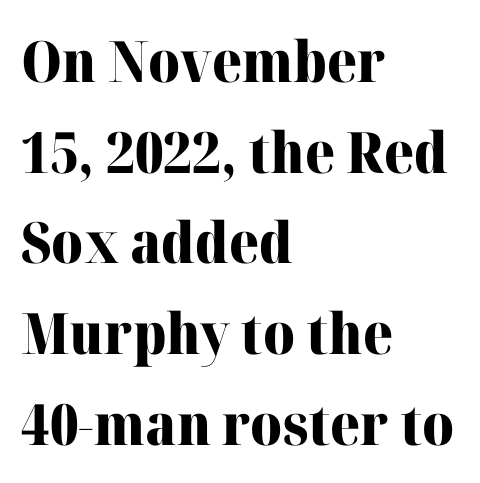
The image shows 57 px heavy serif type, upright; set left-aligned, normal line spacing (1.59x), normal letter spacing, not underlined; high stroke contrast and a medium x-height.
